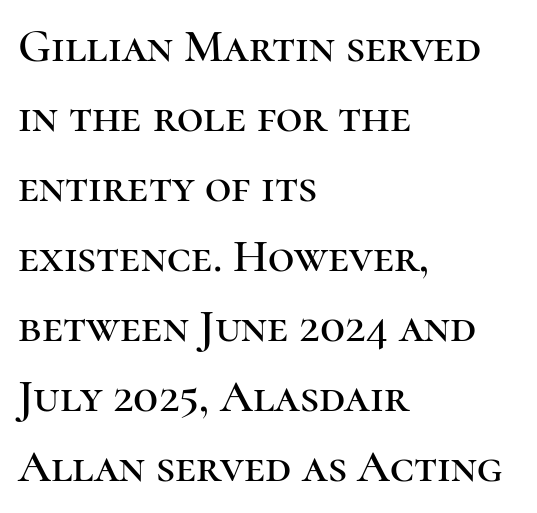
The rendering anchors every line to the left-hand side. Compared with typical body copy, the letter spacing here is the same. Posture: straight, roman, zero tilt. The letters carry serifs — small finishing strokes at the ends of their stems.
